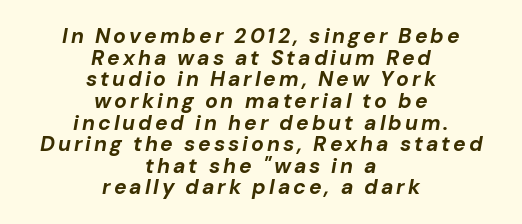
The image shows 21 px bold type, italic (leaning right); set centered, tight line spacing (1.03x), not underlined.
